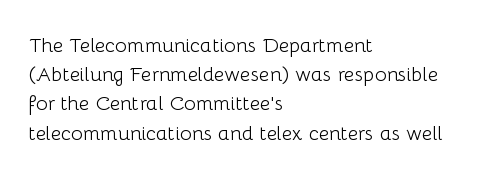
Q: Is the text bold? A: No.
Q: Is the text italic (slanted)? A: No, it is upright.
Q: Is the text underlined? A: No.
Q: How is the paragraph aligned? A: Left-aligned.
Q: Is the spacing between letters normal or unusually wide? A: Normal.
Q: Is the spacing between lines tight, normal or loose? A: Normal.
